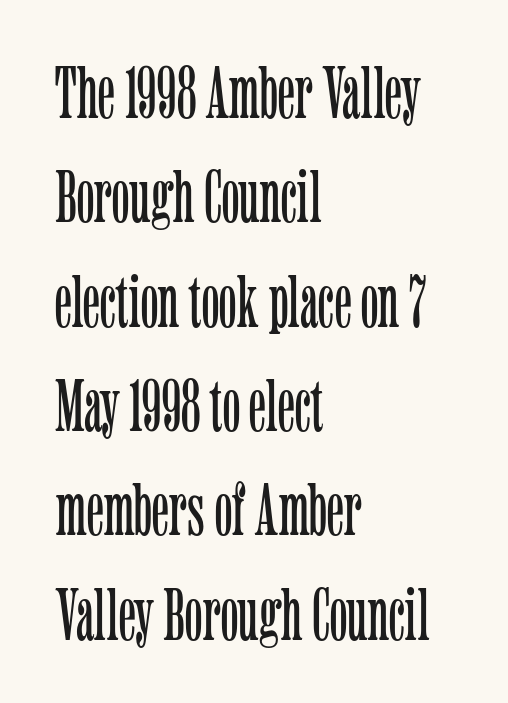
{"serif": "yes", "italic": "no", "bold": "no", "weight": "light", "width": "condensed", "stroke_contrast": "low", "x_height": "medium", "monospaced": "no", "underline": "no", "align": "left", "line_spacing": "normal", "line_spacing_ratio": 1.41, "letter_spacing": "normal", "letter_spacing_em": 0.0, "glyph_px": 74}
